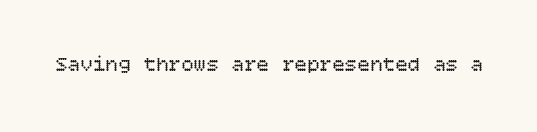
The image shows 21 px text type, upright; set normal letter spacing, not underlined.
